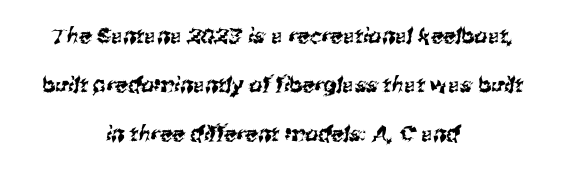
Has an underline been added? It has not. A typesetter would call this leading open, well beyond the default. Students, note that the glyphs here touch the page at normal intervals. Line starts and ends both wander, symmetrically.
